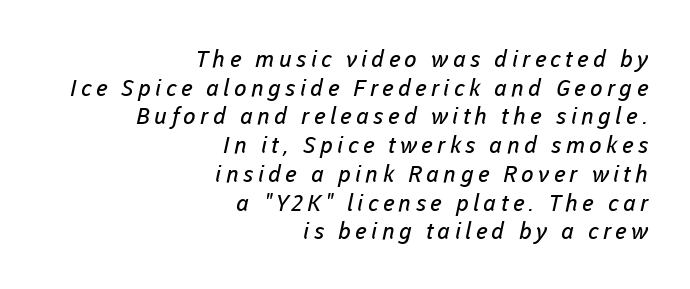
{"bold": "no", "underline": "no", "align": "right", "line_spacing": "normal", "line_spacing_ratio": 1.25, "glyph_px": 23}
